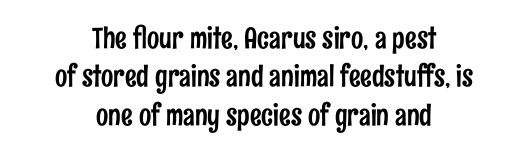
{"serif": "no", "italic": "no", "width": "condensed", "stroke_contrast": "low", "x_height": "medium", "monospaced": "no", "underline": "no", "align": "center", "line_spacing": "normal", "line_spacing_ratio": 1.32, "letter_spacing": "normal", "letter_spacing_em": 0.0, "glyph_px": 29}
